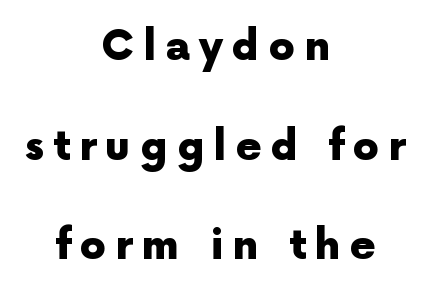
Q: Is the text bold? A: Yes.
Q: Is the text italic (slanted)? A: No, it is upright.
Q: Is the typeface a serif or a sans-serif typeface? A: Sans-serif.
Q: Is the text underlined? A: No.
Q: How is the paragraph aligned? A: Centered.
Q: Is the spacing between letters normal or unusually wide? A: Unusually wide.
Q: Is the spacing between lines tight, normal or loose? A: Loose.
Q: Width (condensed, normal, or wide)? A: Normal.
Q: x-height? A: Medium.
Q: Monospaced? A: No.
